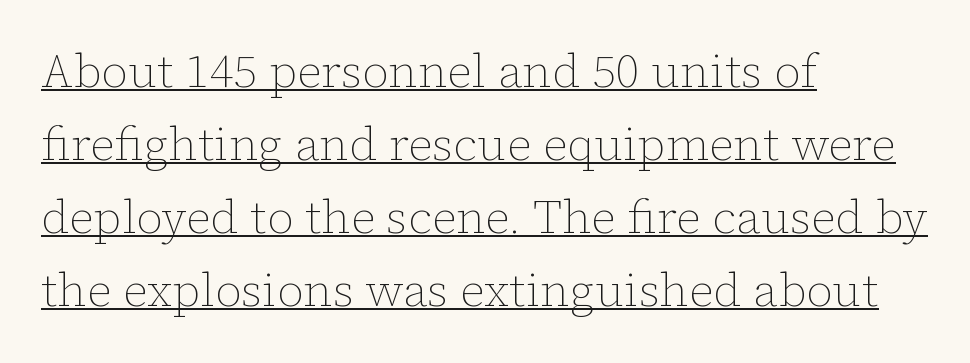
The image shows 47 px thin type, upright; set left-aligned, normal line spacing (1.55x), normal letter spacing, underlined; low stroke contrast and a medium x-height.
